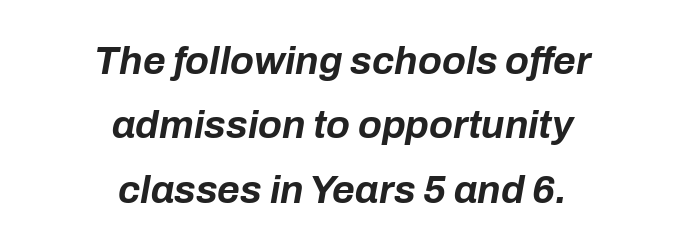
The image shows 39 px bold type, italic (leaning right); set centered, normal line spacing (1.65x), normal letter spacing, not underlined; low stroke contrast and a medium x-height.
